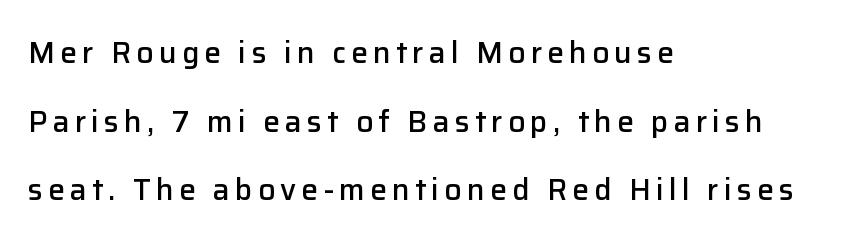
The image shows 30 px semibold sans-serif type, upright; set left-aligned, loose line spacing (2.29x), not underlined; low stroke contrast and a medium x-height.
